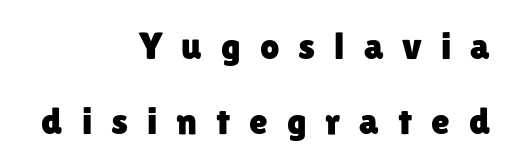
The image shows 38 px sans-serif type, upright; set right-aligned, loose line spacing (1.97x), unusually wide letter spacing (+0.5 em), not underlined; low stroke contrast and a medium x-height.
